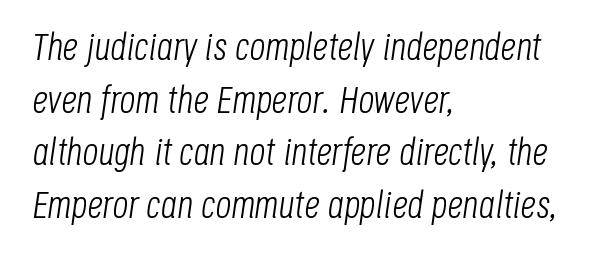
The image shows 39 px light, condensed type, italic (leaning right); set left-aligned, normal line spacing (1.35x), normal letter spacing, not underlined; low stroke contrast and a large x-height.
